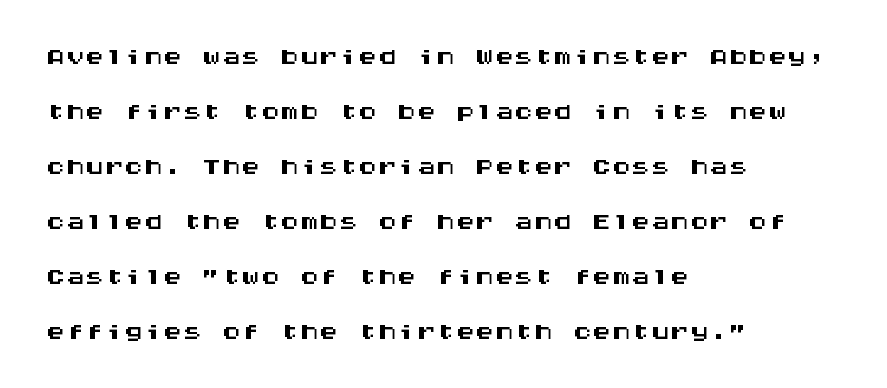
Q: Is the text italic (slanted)? A: No, it is upright.
Q: Is the typeface a serif or a sans-serif typeface? A: Sans-serif.
Q: Is the text underlined? A: No.
Q: How is the paragraph aligned? A: Left-aligned.
Q: Is the spacing between letters normal or unusually wide? A: Normal.
Q: Is the spacing between lines tight, normal or loose? A: Normal.
Q: Width (condensed, normal, or wide)? A: Wide.
Q: Stroke contrast? A: Medium.
Q: x-height? A: Large.
Q: Monospaced? A: Yes.
